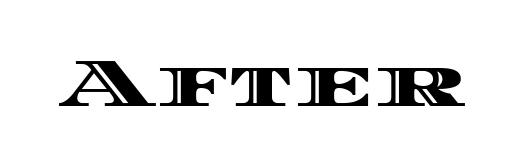
Is this a fixed-width face? No — the glyphs have proportional, varying widths. The letters stand upright; this is a roman face. Tracking here is standard; glyphs follow each other at the usual distance. Words float on clear page, feet unadorned.
